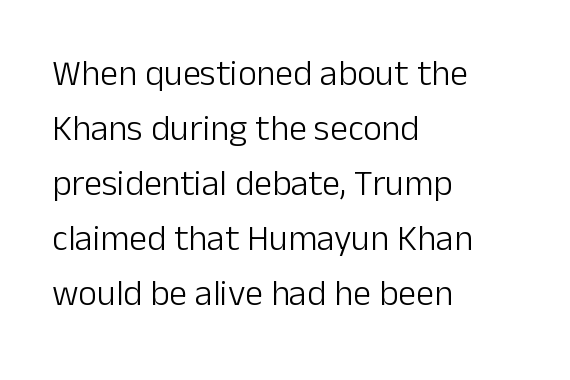
Notice how the stems are strictly vertical — no italics here. One glance says typical: line gaps are just what's usual. Every row of glyphs begins at an identical x-position on the left. To sum up the face: it is a sans, with no serifs. The face used here is proportionally spaced, like ordinary book or web type. No word sits above an underline.
